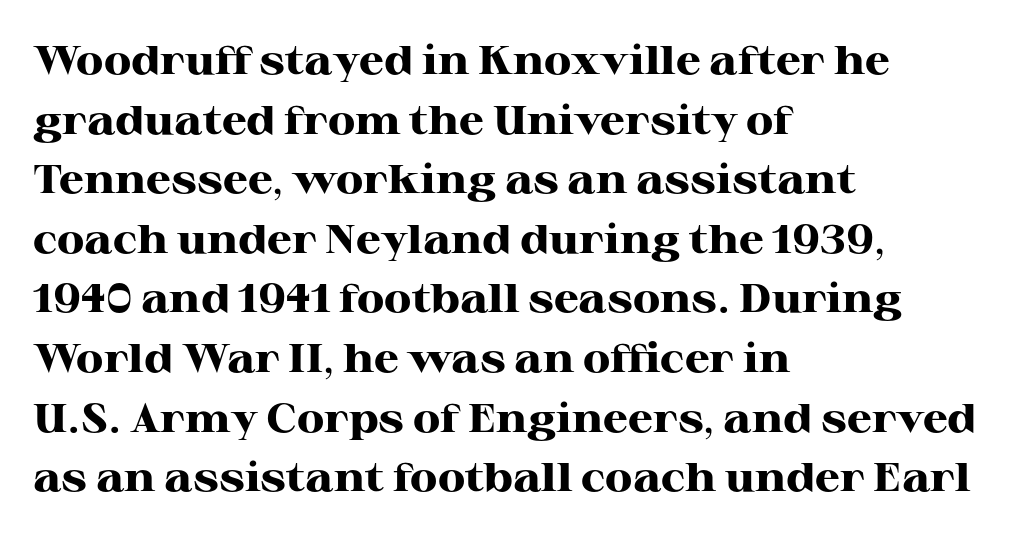
{"serif": "yes", "italic": "no", "bold": "yes", "weight": "heavy", "width": "wide", "stroke_contrast": "high", "x_height": "medium", "monospaced": "no", "underline": "no", "align": "left", "line_spacing": "normal", "line_spacing_ratio": 1.49, "letter_spacing": "normal", "letter_spacing_em": 0.0, "glyph_px": 40}
